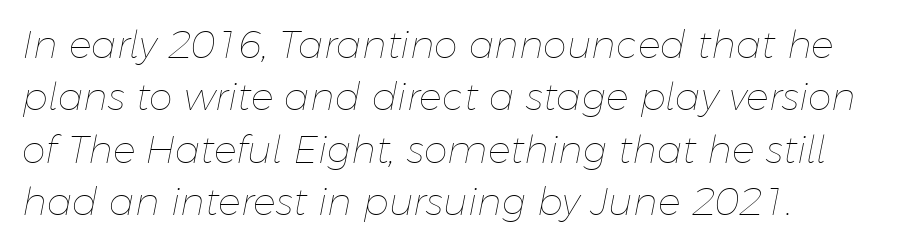
The image shows 38 px thin type, italic (leaning right); set left-aligned, normal line spacing (1.38x), normal letter spacing, not underlined; low stroke contrast and a medium x-height.
